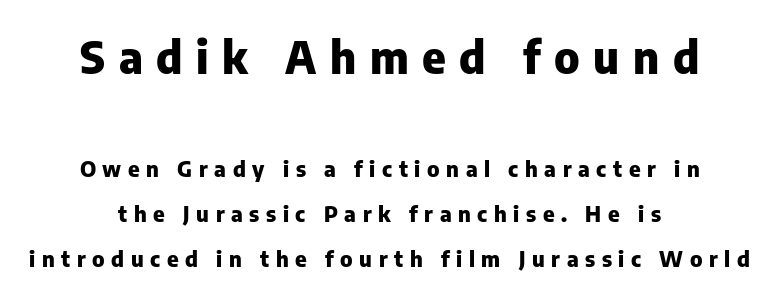
Q: Is the text bold? A: Yes.
Q: Is the text italic (slanted)? A: No, it is upright.
Q: Is the typeface a serif or a sans-serif typeface? A: Sans-serif.
Q: Is the text underlined? A: No.
Q: How is the paragraph aligned? A: Centered.
Q: Is the spacing between letters normal or unusually wide? A: Unusually wide.
Q: Is the spacing between lines tight, normal or loose? A: Loose.
Q: Which block of text is set in a larger size, the first (top) or the second (bottom)? A: The first (top) one.
Q: Width (condensed, normal, or wide)? A: Normal.
Q: Stroke contrast? A: Low.
Q: x-height? A: Medium.
Q: Monospaced? A: No.
